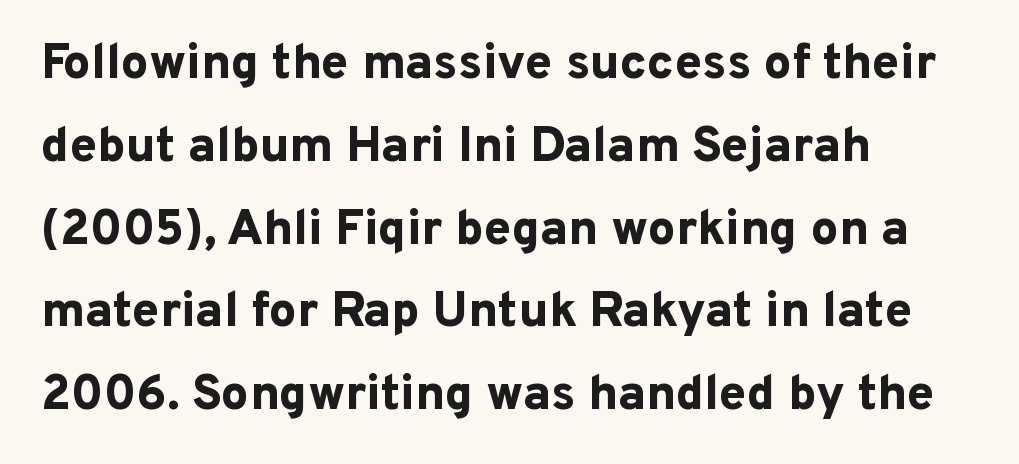
Q: Is the text bold? A: Yes.
Q: Is the text italic (slanted)? A: No, it is upright.
Q: Is the typeface a serif or a sans-serif typeface? A: Sans-serif.
Q: Is the text underlined? A: No.
Q: How is the paragraph aligned? A: Left-aligned.
Q: Is the spacing between letters normal or unusually wide? A: Normal.
Q: Is the spacing between lines tight, normal or loose? A: Normal.
Q: Width (condensed, normal, or wide)? A: Normal.
Q: Stroke contrast? A: Low.
Q: x-height? A: Medium.
Q: Monospaced? A: No.
